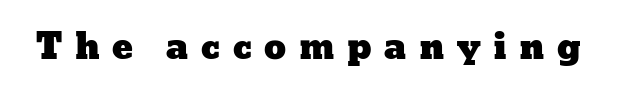
{"italic": "no", "width": "wide", "stroke_contrast": "low", "x_height": "medium", "monospaced": "no", "underline": "no", "letter_spacing": "wide", "letter_spacing_em": 0.36, "glyph_px": 35}
